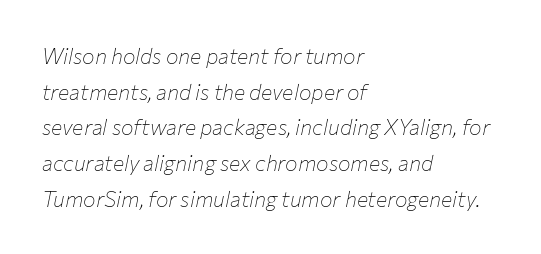
The lettering tilts uniformly, giving the passage an italic look. The passage is arranged the way most books set body copy — flush left. How are the letters spaced? Ordinarily, with no added tracking. Unmarked baselines from the first word to the last. The strokes carry an ordinary text weight at most. Baseline-to-baseline distance is the conventional proportion of letter height.
